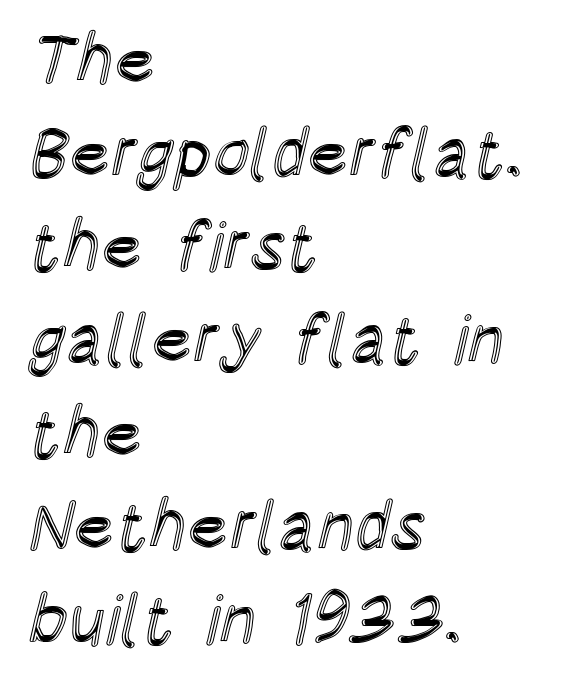
Q: Is the text italic (slanted)? A: Yes.
Q: Is the text underlined? A: No.
Q: How is the paragraph aligned? A: Left-aligned.
Q: Is the spacing between letters normal or unusually wide? A: Normal.
Q: Is the spacing between lines tight, normal or loose? A: Normal.
Q: Width (condensed, normal, or wide)? A: Condensed.
Q: x-height? A: Large.
Q: Monospaced? A: No.
